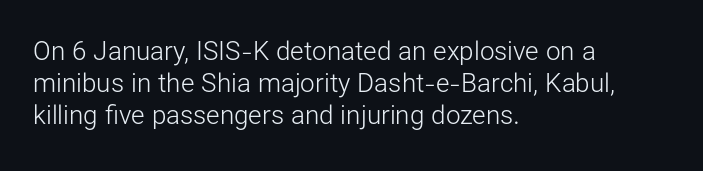
The passage shown is not underscored anywhere. Words appear dense and cohesive because spacing is normal. Alignment: flush left. Unlike italic type, these characters show no tilt at all.
